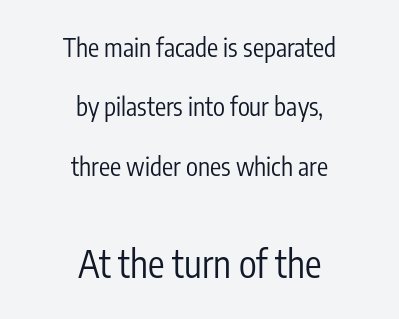
{"serif": "no", "italic": "no", "bold": "no", "weight": "regular", "width": "condensed", "stroke_contrast": "low", "x_height": "medium", "monospaced": "no", "underline": "no", "align": "center", "line_spacing": "loose", "line_spacing_ratio": 2.38, "letter_spacing": "normal", "letter_spacing_em": 0.0, "larger_block": "second", "size_ratio": 1.48, "glyph_px": 37}
